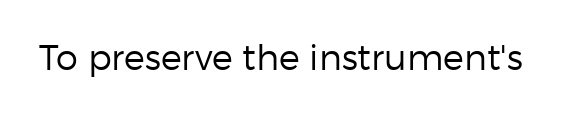
Q: Is the text bold? A: No.
Q: Is the text italic (slanted)? A: No, it is upright.
Q: Is the typeface a serif or a sans-serif typeface? A: Sans-serif.
Q: Is the text underlined? A: No.
Q: Is the spacing between letters normal or unusually wide? A: Normal.
Q: Width (condensed, normal, or wide)? A: Normal.
Q: Stroke contrast? A: Low.
Q: x-height? A: Medium.
Q: Monospaced? A: No.
